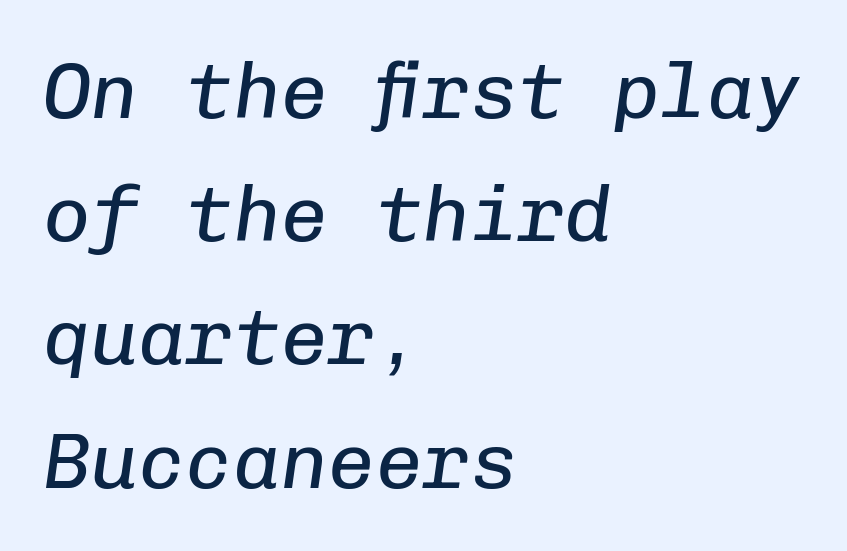
Slanted lettering throughout. Compared with typical body copy, the letter spacing here is the same. Quick note: interline space is typical. On a weight scale, this lands at 450 or below. The face used here is monospaced, like something from a code editor. The space directly below the letters is spotless.
